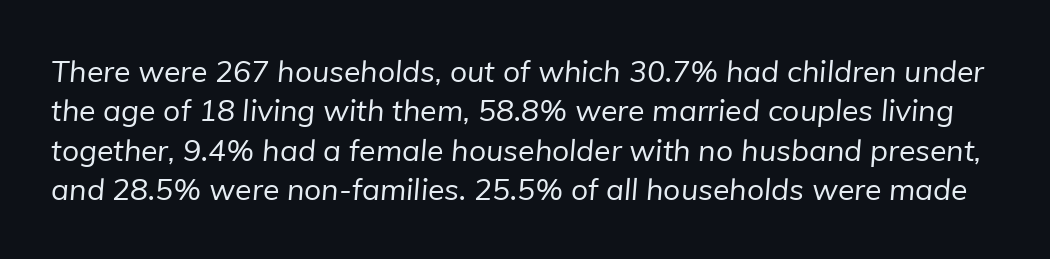
The leading is moderate, giving the passage an even texture. The font sits on the lighter half of the weight spectrum, regular included. The glyphs in this specimen are sans serif. Looks like regular typesetting: each glyph gets only the width it needs. The gap between lines stays unmarked. The face used here is rendered with its standard letterfit.
